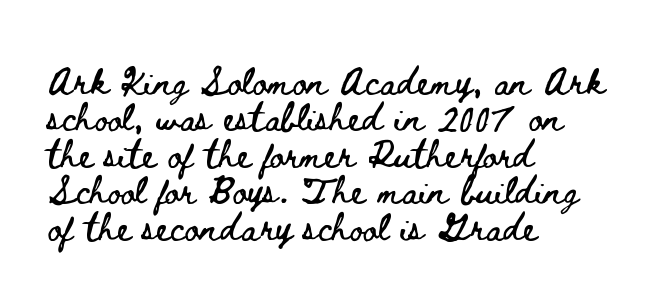
Each new line begins a customary step beneath the previous one. This sample has the flowing, uneven cadence of proportional lettering. Characters follow at the spacing the type designer built in. The area under the type is left untouched.
